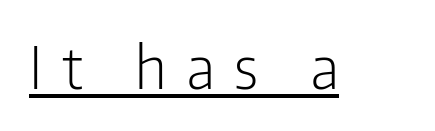
Between one letter and the next there's a generous, obvious gap. The rendering shows plain stroke endings on the letterforms — a sans-serif design. The font sits on the lighter half of the weight spectrum, regular included. Students, observe the line beneath the letters — that is underlining. The letters stand upright; this is a roman face.
